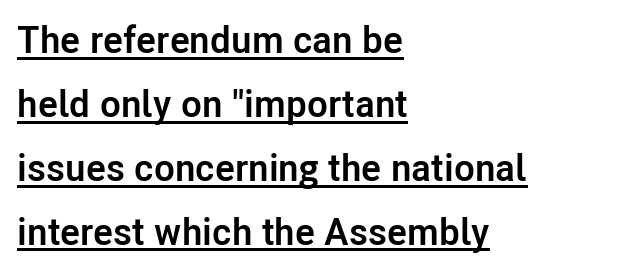
{"serif": "no", "italic": "no", "bold": "yes", "weight": "semibold", "width": "normal", "stroke_contrast": "low", "x_height": "medium", "monospaced": "no", "underline": "yes", "align": "left", "line_spacing": "normal", "line_spacing_ratio": 1.68, "letter_spacing": "normal", "letter_spacing_em": 0.0, "glyph_px": 38}
